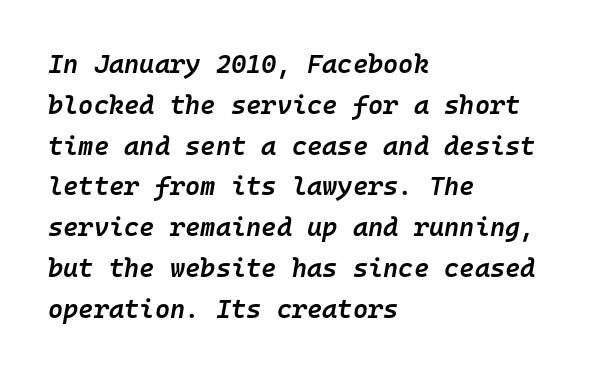
The image shows 26 px text type, italic (leaning right); set left-aligned, normal line spacing (1.57x), normal letter spacing, not underlined.
